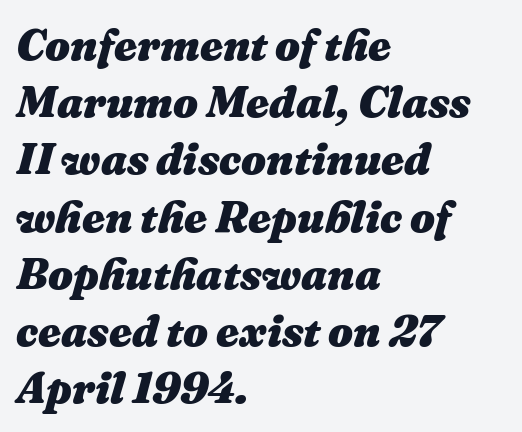
Q: Is the text bold? A: Yes.
Q: Is the text italic (slanted)? A: Yes, it leans right by about 16 degrees.
Q: Is the text underlined? A: No.
Q: How is the paragraph aligned? A: Left-aligned.
Q: Is the spacing between letters normal or unusually wide? A: Normal.
Q: Is the spacing between lines tight, normal or loose? A: Normal.
Q: Width (condensed, normal, or wide)? A: Normal.
Q: Stroke contrast? A: Medium.
Q: x-height? A: Medium.
Q: Monospaced? A: No.
